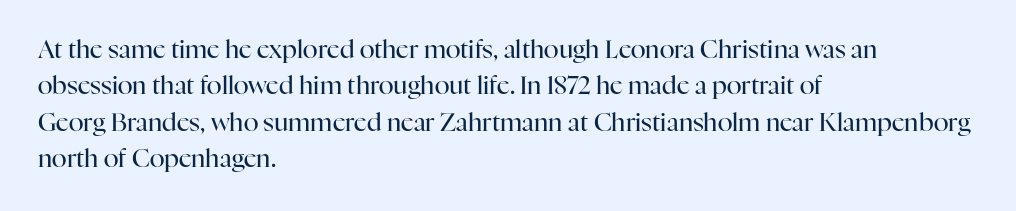
{"italic": "no", "bold": "no", "underline": "no", "align": "left", "line_spacing": "normal", "line_spacing_ratio": 1.46, "letter_spacing": "normal", "letter_spacing_em": 0.0, "glyph_px": 25}
